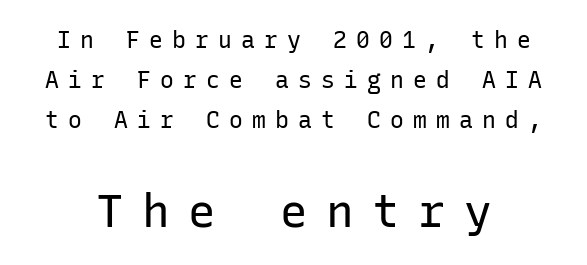
The image shows 46 px regular-weight sans-serif type, upright, monospaced; set line spacing 1.74x, unusually wide letter spacing (+0.4 em), not underlined; the second (bottom) block is 2.0x larger; low stroke contrast and a medium x-height.
